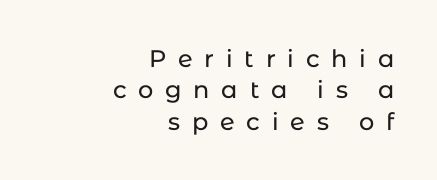
Italic: no, the glyphs are upright roman. The rendering uses a moderate line-height, typical for paragraphs. Which margin do the lines hug? The right one — the left edge is uneven. This rendering widens character spacing well past its baseline value. Has an underline been added? It has not.
